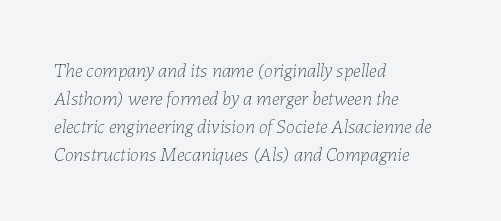
Q: Is the text bold? A: No.
Q: Is the text italic (slanted)? A: Yes, it leans right by about 7 degrees.
Q: Is the text underlined? A: No.
Q: How is the paragraph aligned? A: Left-aligned.
Q: Is the spacing between letters normal or unusually wide? A: Normal.
Q: Is the spacing between lines tight, normal or loose? A: Normal.
